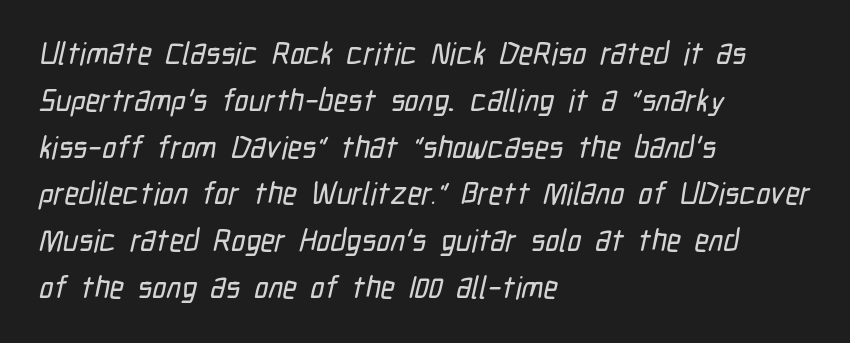
Q: Is the typeface a serif or a sans-serif typeface? A: Sans-serif.
Q: Is the text underlined? A: No.
Q: How is the paragraph aligned? A: Left-aligned.
Q: Is the spacing between letters normal or unusually wide? A: Normal.
Q: Is the spacing between lines tight, normal or loose? A: Normal.
Q: Width (condensed, normal, or wide)? A: Condensed.
Q: Stroke contrast? A: Low.
Q: x-height? A: Medium.
Q: Monospaced? A: No.
